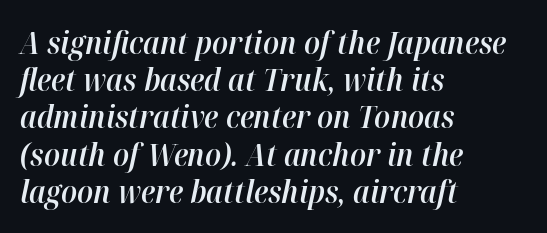
{"italic": "yes", "lean": "right", "slant_degrees": 12, "bold": "semi", "weight": "semibold", "width": "normal", "stroke_contrast": "high", "x_height": "medium", "monospaced": "no", "underline": "no", "align": "left", "line_spacing_ratio": 1.2, "letter_spacing": "normal", "letter_spacing_em": 0.0, "glyph_px": 31}
